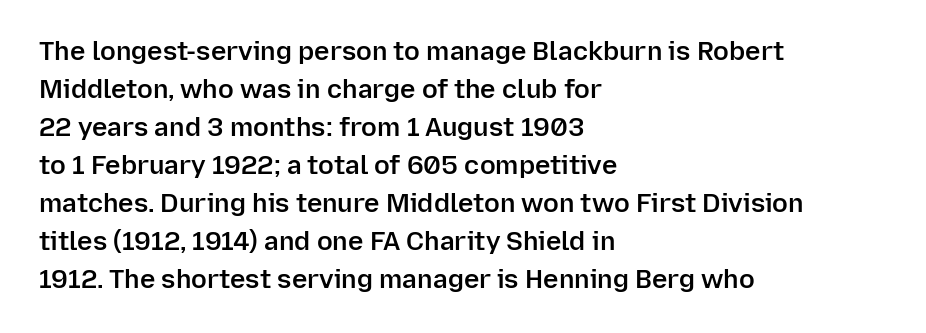
One glance says typical: line gaps are just what's usual. All the whitespace from short lines collects on the right. Stems and bowls a touch heavier than normal — semibold. Only glyphs here, with clear space below each row. Letter spacing: default.
